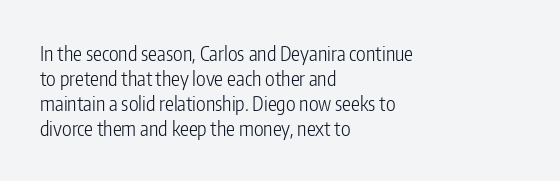
The image shows 20 px text type, upright; set left-aligned, normal line spacing (1.25x), normal letter spacing, not underlined.
